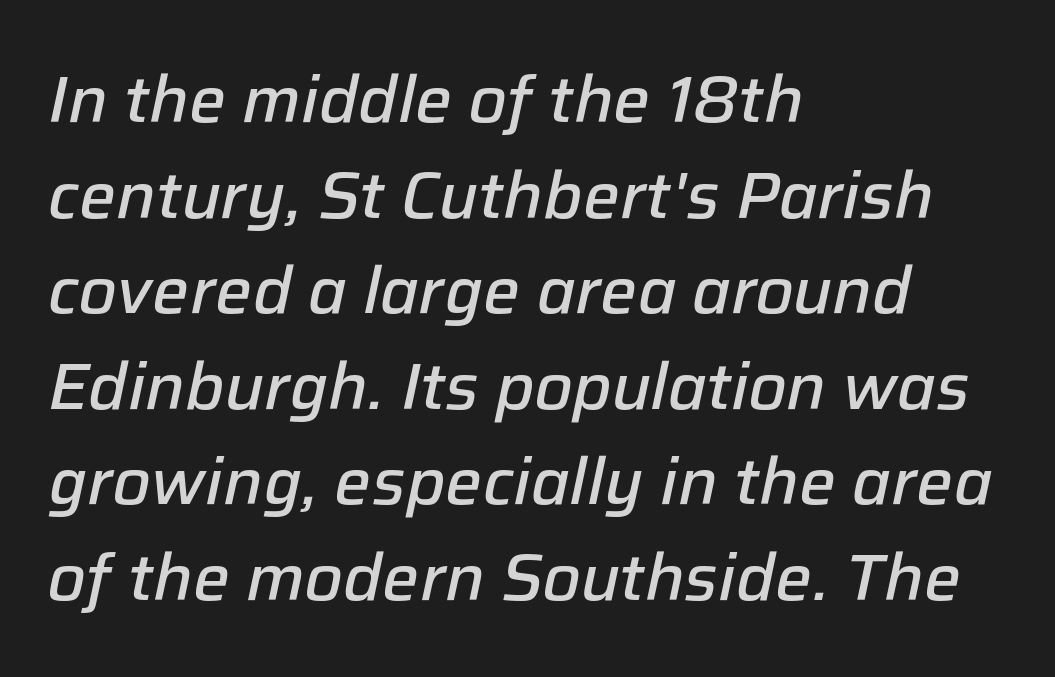
Horizontally, the lines are justified to the leading edge only. These lines are rendered in a variable-pitch font. Is the type bold? Partly — it's a semibold, heavier than regular but not fully bold. This is oblique type, the kind used for emphasis or titles.
